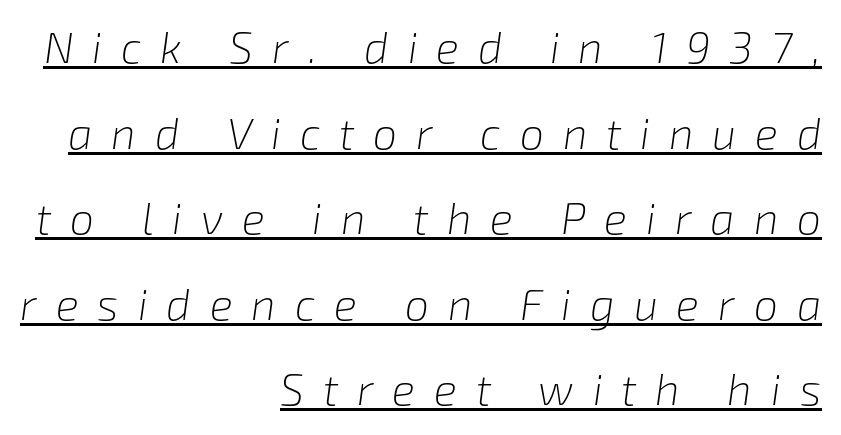
Q: Is the text bold? A: No.
Q: Is the text italic (slanted)? A: Yes, it leans right by about 8 degrees.
Q: Is the text underlined? A: Yes.
Q: How is the paragraph aligned? A: Right-aligned.
Q: Is the spacing between letters normal or unusually wide? A: Unusually wide.
Q: Is the spacing between lines tight, normal or loose? A: Loose.
Q: Width (condensed, normal, or wide)? A: Normal.
Q: Stroke contrast? A: Low.
Q: x-height? A: Medium.
Q: Monospaced? A: No.
